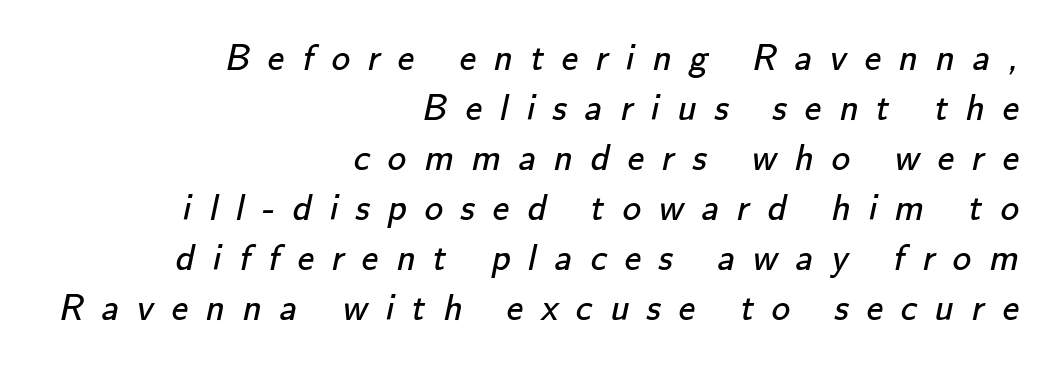
{"serif": "no", "bold": "no", "weight": "regular", "width": "normal", "stroke_contrast": "low", "x_height": "small", "monospaced": "no", "underline": "no", "align": "right", "line_spacing": "normal", "line_spacing_ratio": 1.35, "letter_spacing": "wide", "letter_spacing_em": 0.48, "glyph_px": 37}
